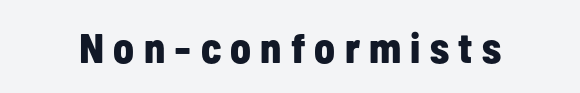
The image shows 42 px bold, condensed sans-serif type, upright; set unusually wide letter spacing (+0.22 em), not underlined; low stroke contrast and a medium x-height.
